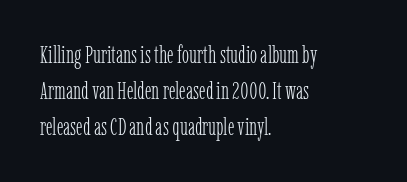
{"italic": "no", "bold": "no", "underline": "no", "align": "left", "line_spacing": "normal", "line_spacing_ratio": 1.51, "letter_spacing": "normal", "letter_spacing_em": 0.0, "glyph_px": 24}
